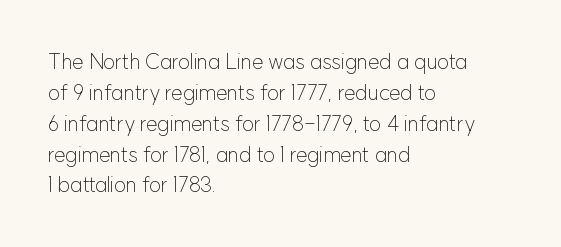
Q: Is the text bold? A: No.
Q: Is the text italic (slanted)? A: No, it is upright.
Q: Is the text underlined? A: No.
Q: How is the paragraph aligned? A: Left-aligned.
Q: Is the spacing between letters normal or unusually wide? A: Normal.
Q: Is the spacing between lines tight, normal or loose? A: Normal.
